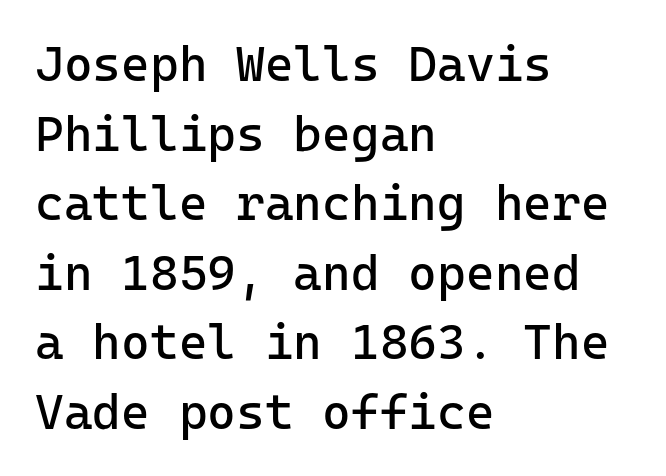
{"serif": "no", "italic": "no", "bold": "no", "weight": "regular", "width": "normal", "stroke_contrast": "low", "x_height": "medium", "underline": "no", "align": "left", "line_spacing": "normal", "line_spacing_ratio": 1.42, "letter_spacing": "normal", "letter_spacing_em": 0.0, "glyph_px": 49}
